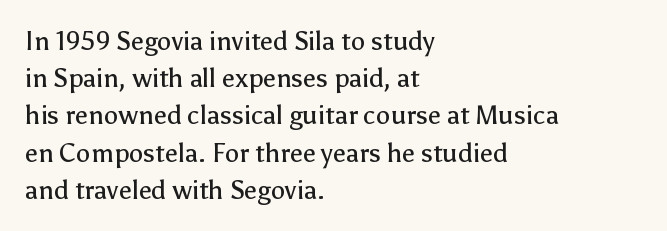
The image shows 26 px text type, upright; set left-aligned, normal line spacing (1.43x), normal letter spacing, not underlined.
